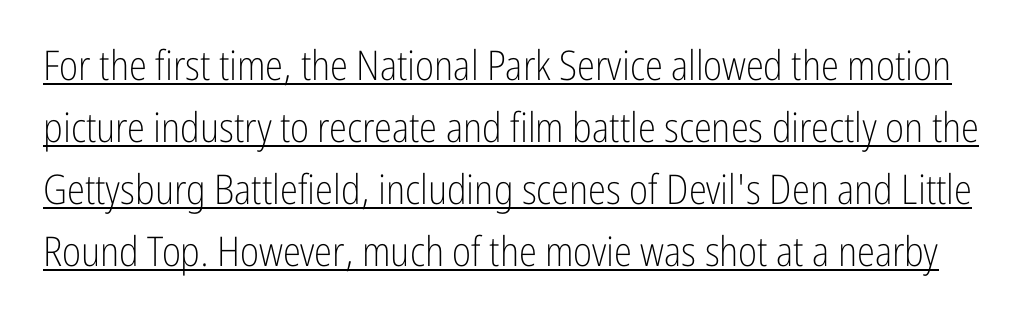
Weight class: somewhere from thin through regular. Look at the tracking — it's just the regular setting, nothing added. Designer's note — italics off, roman on. Regarding serifs, this sample does without them. Each letter keeps its own natural width here, so spacing adapts to shape.
